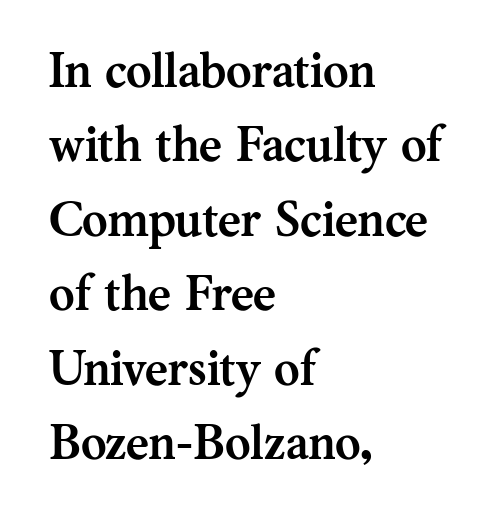
{"serif": "yes", "italic": "no", "bold": "yes", "weight": "semibold", "width": "normal", "stroke_contrast": "medium", "x_height": "medium", "monospaced": "no", "underline": "no", "align": "left", "line_spacing": "normal", "line_spacing_ratio": 1.52, "letter_spacing": "normal", "letter_spacing_em": 0.0, "glyph_px": 49}
